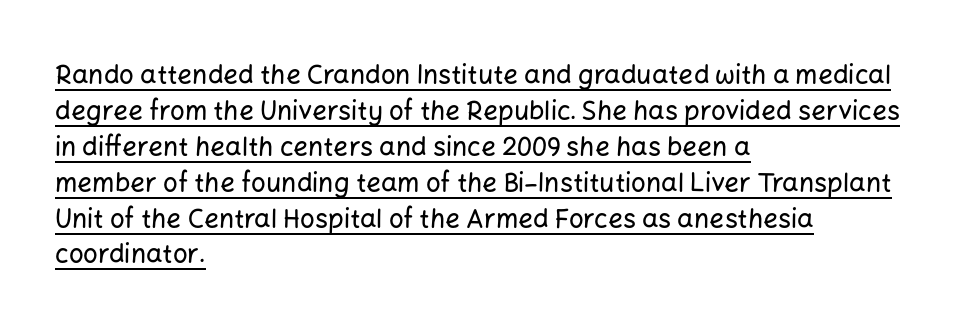
A typesetter would mark this as roman, not italic. The sample's only ornament is a line tracing under the words. This sample is left-justified, so line endings fall wherever the words run out. Leading matches the norm, producing a regular column. These lines keep a tight, regular rhythm from letter to letter.
